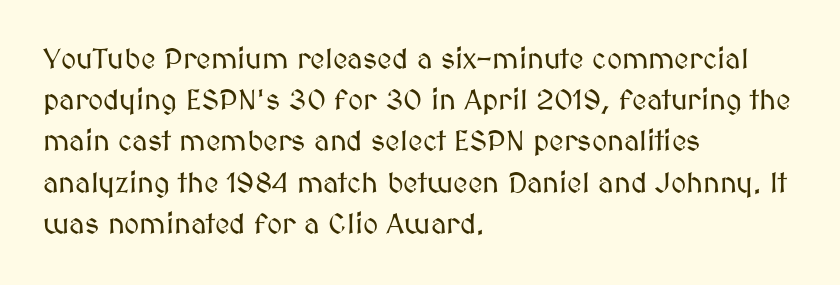
{"italic": "no", "width": "normal", "stroke_contrast": "medium", "x_height": "medium", "monospaced": "no", "underline": "no", "align": "left", "line_spacing": "normal", "line_spacing_ratio": 1.42, "letter_spacing": "normal", "letter_spacing_em": 0.0, "glyph_px": 29}
